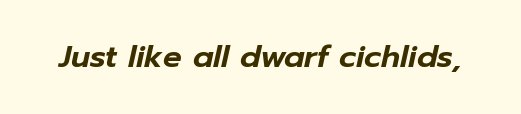
Q: Is the text italic (slanted)? A: Yes, it leans right by about 12 degrees.
Q: Is the text underlined? A: No.
Q: Is the spacing between letters normal or unusually wide? A: Normal.
Q: Width (condensed, normal, or wide)? A: Normal.
Q: Stroke contrast? A: Low.
Q: x-height? A: Medium.
Q: Monospaced? A: No.
